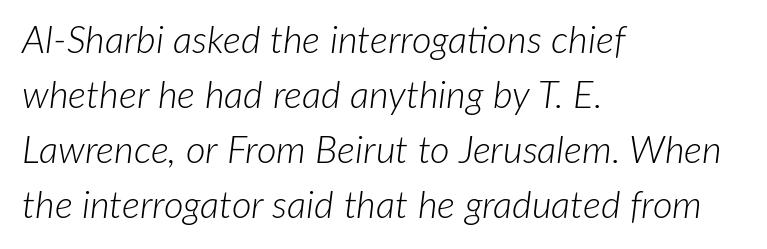
This sample has the flowing, uneven cadence of proportional lettering. Lines of text with bare space underneath. The face looks like a standard text weight, possibly lighter. The lines sit at an ordinary, default distance from one another.
